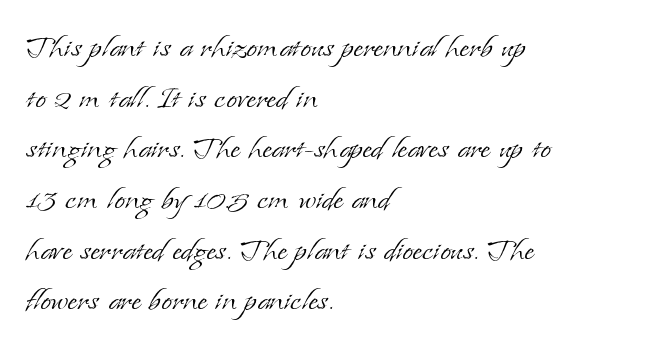
Notice how the passage keeps a crisp vertical edge on the left only. The rendering uses a moderate line-height, typical for paragraphs. Quick note: underline off.
